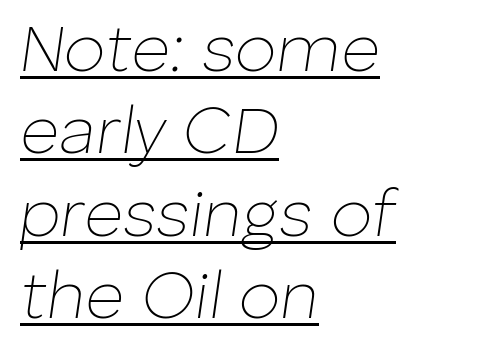
{"italic": "yes", "lean": "right", "slant_degrees": 8, "bold": "no", "weight": "thin", "width": "normal", "stroke_contrast": "low", "x_height": "medium", "monospaced": "no", "underline": "yes", "align": "left", "line_spacing_ratio": 1.23, "letter_spacing": "normal", "letter_spacing_em": 0.0, "glyph_px": 67}
